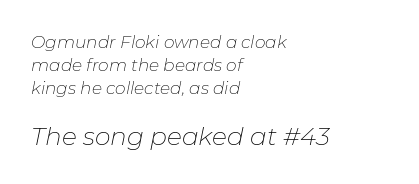
Visually, the bottom section dominates because its glyphs are scaled up. The foot of each line stays bare and open. You could call the tracking neutral — neither tight nor loose. Typeset ragged right — the left edge is the straight one. The whole block is typeset with a tilt.
